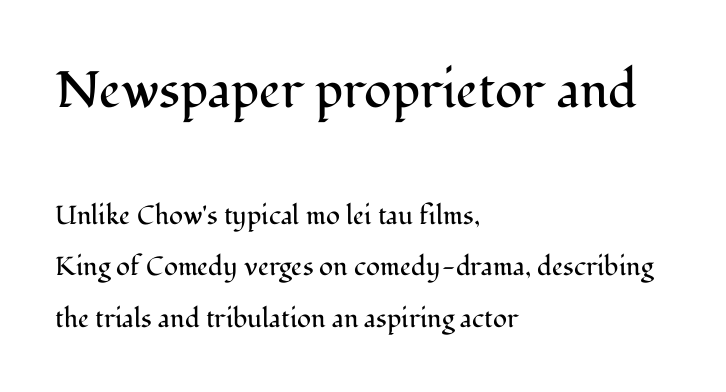
No chunkiness to these letters — they're not bold. Vertically, the passage feels expansive, rows floating well apart. How are the letters spaced? Ordinarily, with no added tracking. The foot of each line stays bare and open. Do the characters align in a grid? No, the font is proportional.
